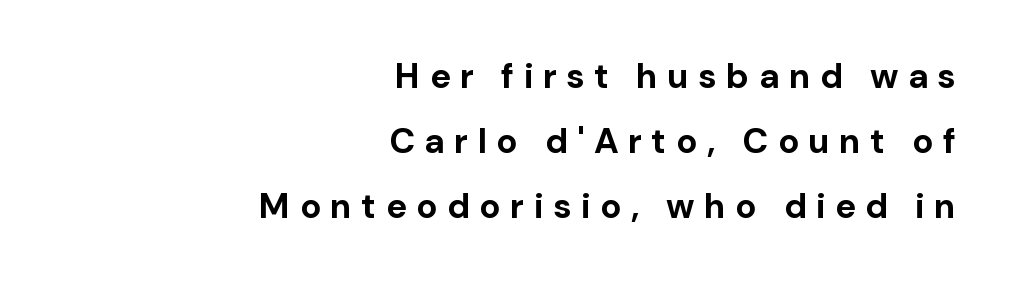
What weight is shown? A full bold with thick strokes. The font's upright variant was chosen for this text. These lines stack with their right ends in a neat column. Bare-footed words on every line. These lines are rendered in a variable-pitch font.
